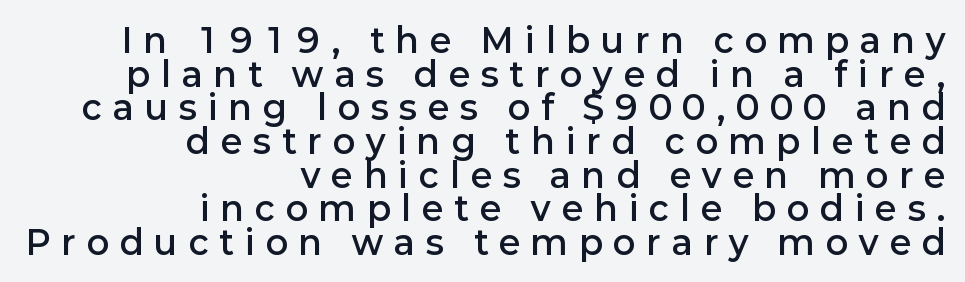
The image shows 33 px semibold sans-serif type, upright; set right-aligned, tight line spacing (1.02x), unusually wide letter spacing (+0.35 em), not underlined; low stroke contrast and a medium x-height.
